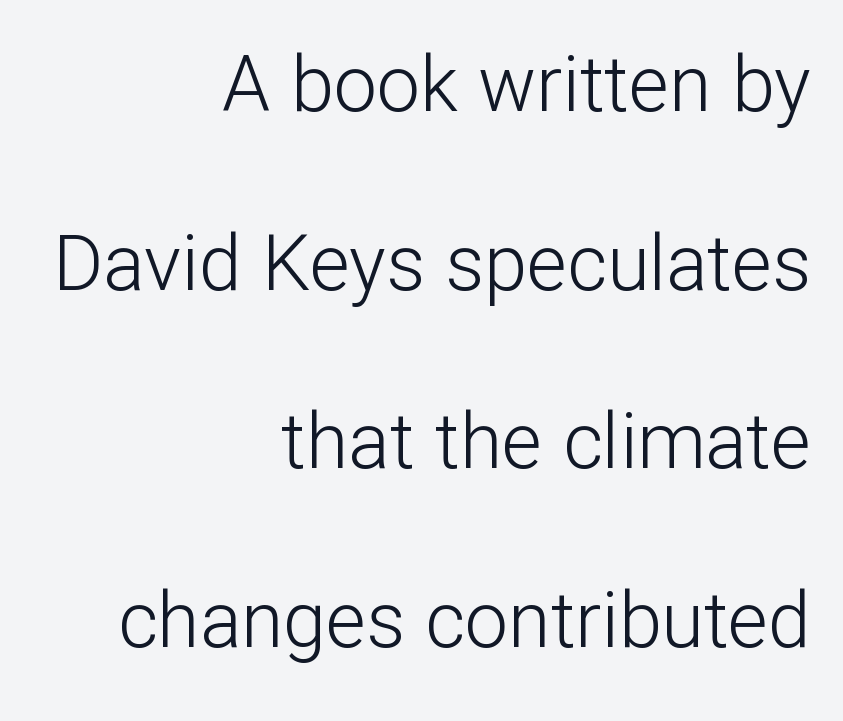
Q: Is the text bold? A: No.
Q: Is the text italic (slanted)? A: No, it is upright.
Q: Is the typeface a serif or a sans-serif typeface? A: Sans-serif.
Q: Is the text underlined? A: No.
Q: How is the paragraph aligned? A: Right-aligned.
Q: Is the spacing between letters normal or unusually wide? A: Normal.
Q: Is the spacing between lines tight, normal or loose? A: Loose.
Q: Width (condensed, normal, or wide)? A: Normal.
Q: Stroke contrast? A: Low.
Q: x-height? A: Medium.
Q: Monospaced? A: No.
